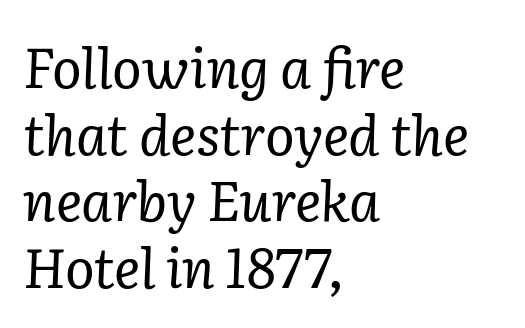
{"serif": "yes", "italic": "yes", "lean": "right", "slant_degrees": 2, "bold": "no", "weight": "regular", "width": "normal", "stroke_contrast": "low", "x_height": "medium", "monospaced": "no", "underline": "no", "align": "left", "line_spacing_ratio": 1.21, "letter_spacing": "normal", "letter_spacing_em": 0.0, "glyph_px": 55}
